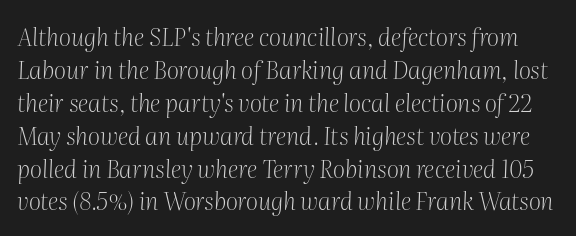
Q: Is the text bold? A: No.
Q: Is the text italic (slanted)? A: Yes, it leans right by about 2 degrees.
Q: Is the text underlined? A: No.
Q: Is the spacing between letters normal or unusually wide? A: Normal.
Q: Is the spacing between lines tight, normal or loose? A: Normal.
